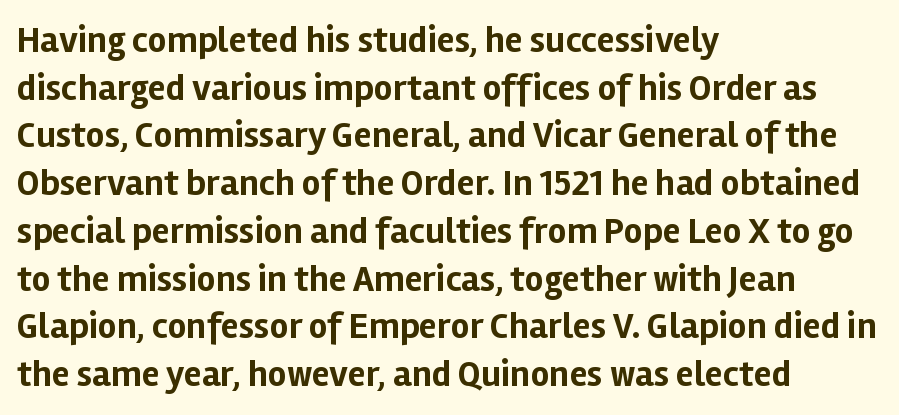
{"serif": "no", "italic": "no", "bold": "yes", "weight": "bold", "width": "normal", "stroke_contrast": "low", "x_height": "medium", "monospaced": "no", "underline": "no", "align": "left", "line_spacing": "normal", "line_spacing_ratio": 1.29, "letter_spacing": "normal", "letter_spacing_em": 0.0, "glyph_px": 37}
